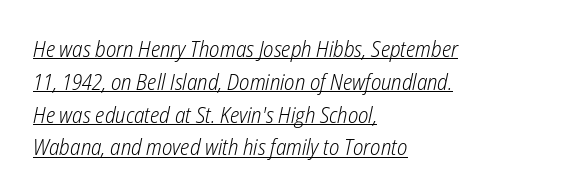
This sample is left-justified, so line endings fall wherever the words run out. On a weight scale, this lands at 450 or below. Slant detected: the letters are inclined. Here the glyphs are tracked normally, forming tight word shapes.
